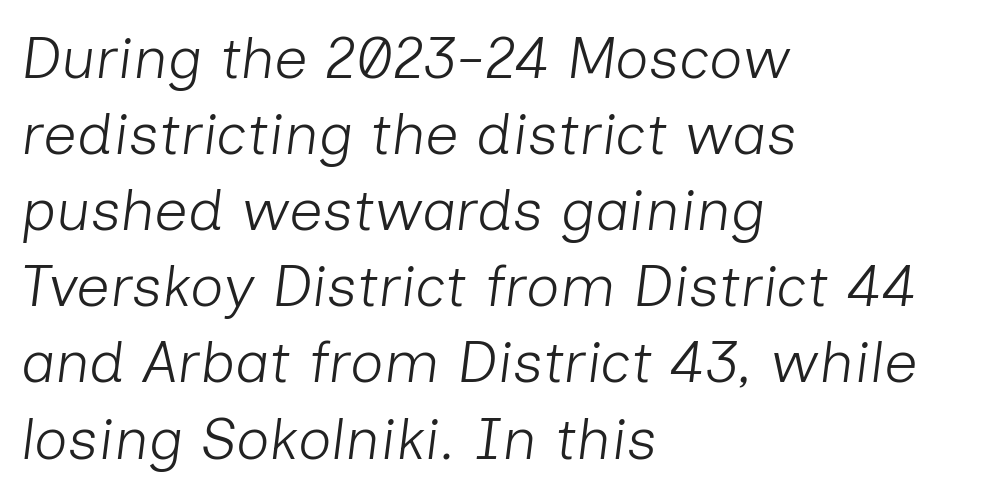
{"italic": "yes", "lean": "right", "slant_degrees": 7, "bold": "no", "weight": "light", "width": "normal", "stroke_contrast": "low", "x_height": "medium", "monospaced": "no", "underline": "no", "align": "left", "line_spacing": "normal", "line_spacing_ratio": 1.29, "letter_spacing": "normal", "letter_spacing_em": 0.0, "glyph_px": 59}
